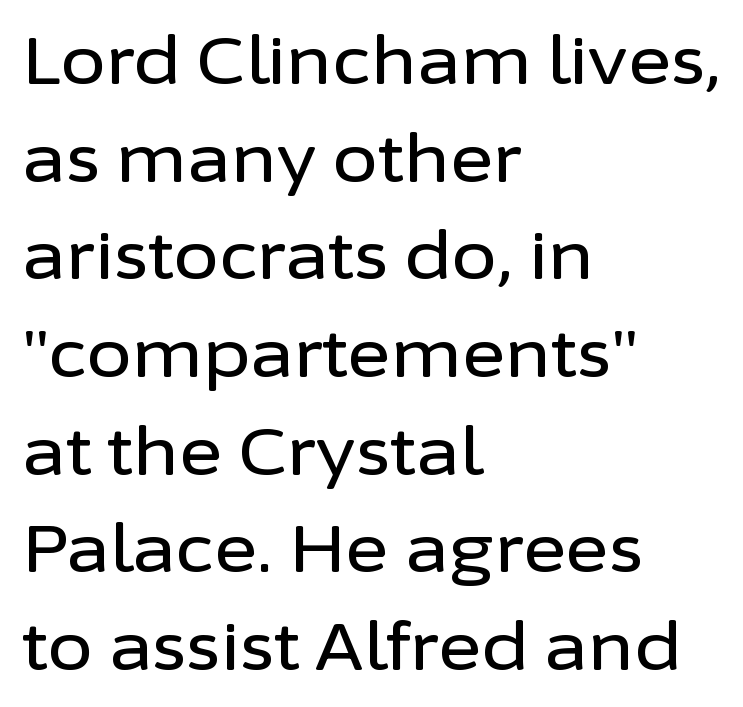
The image shows 66 px sans-serif type, upright; set left-aligned, normal line spacing (1.48x), normal letter spacing, not underlined; low stroke contrast and a medium x-height.
